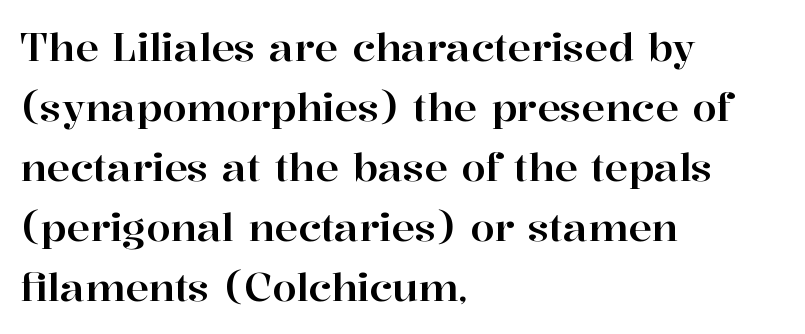
The image shows 39 px serif type, upright; set left-aligned, normal line spacing (1.54x), normal letter spacing, not underlined; high stroke contrast and a medium x-height.
